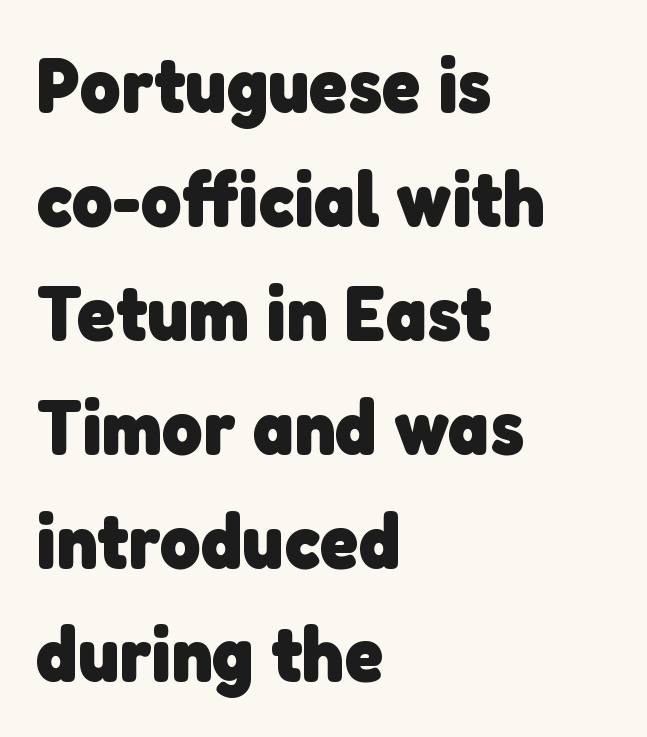
Q: Is the text bold? A: Yes.
Q: Is the typeface a serif or a sans-serif typeface? A: Sans-serif.
Q: Is the text underlined? A: No.
Q: How is the paragraph aligned? A: Left-aligned.
Q: Is the spacing between letters normal or unusually wide? A: Normal.
Q: Is the spacing between lines tight, normal or loose? A: Normal.
Q: Width (condensed, normal, or wide)? A: Normal.
Q: Stroke contrast? A: Low.
Q: x-height? A: Medium.
Q: Monospaced? A: No.
